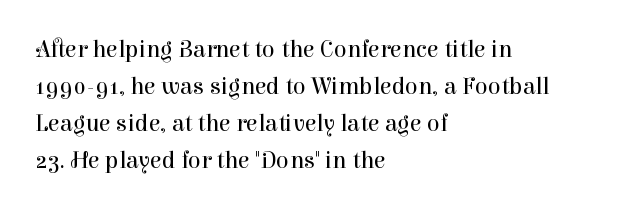
Q: Is the text bold? A: No.
Q: Is the text italic (slanted)? A: No, it is upright.
Q: Is the text underlined? A: No.
Q: How is the paragraph aligned? A: Left-aligned.
Q: Is the spacing between letters normal or unusually wide? A: Normal.
Q: Is the spacing between lines tight, normal or loose? A: Normal.
